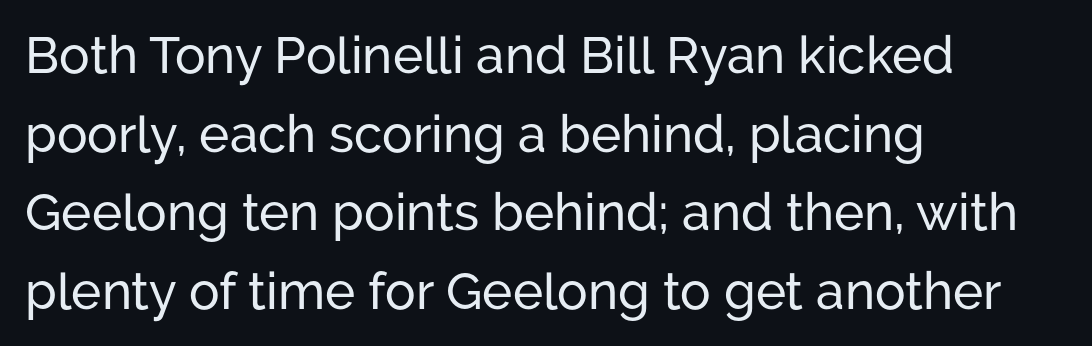
Q: Is the text italic (slanted)? A: No, it is upright.
Q: Is the typeface a serif or a sans-serif typeface? A: Sans-serif.
Q: Is the text underlined? A: No.
Q: How is the paragraph aligned? A: Left-aligned.
Q: Is the spacing between letters normal or unusually wide? A: Normal.
Q: Is the spacing between lines tight, normal or loose? A: Normal.
Q: Width (condensed, normal, or wide)? A: Normal.
Q: Stroke contrast? A: Low.
Q: x-height? A: Medium.
Q: Monospaced? A: No.
